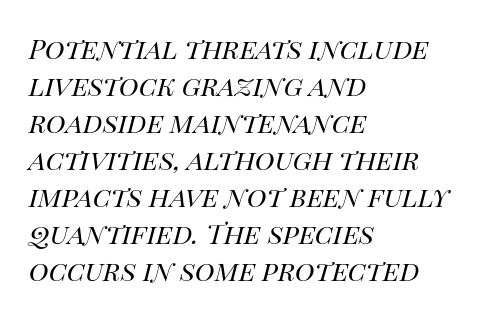
{"italic": "yes", "lean": "right", "slant_degrees": 14, "bold": "no", "underline": "no", "align": "left", "line_spacing": "normal", "line_spacing_ratio": 1.37, "letter_spacing": "normal", "letter_spacing_em": 0.0, "glyph_px": 27}
